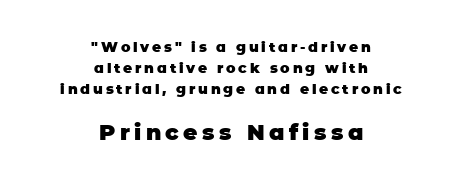
The image shows 22 px bold type, upright; set centered, normal line spacing (1.49x), unusually wide letter spacing (+0.2 em), not underlined; the second (bottom) block is 1.57x larger.
